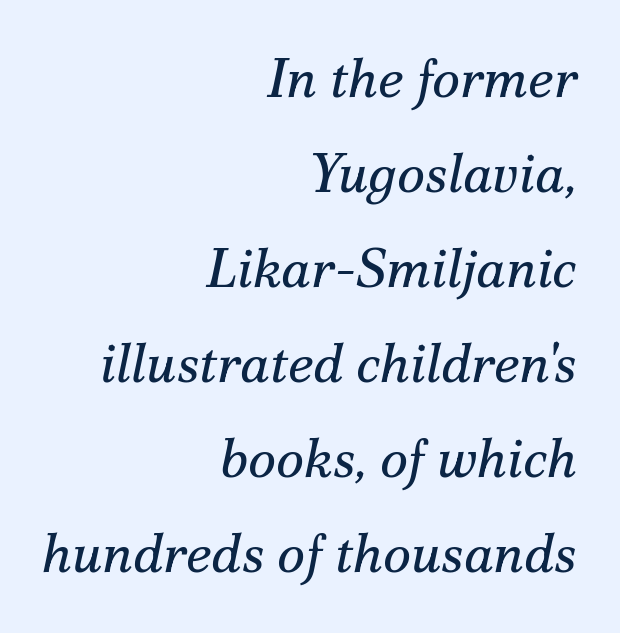
The image shows 54 px regular-weight serif type, italic (leaning right); set right-aligned, line spacing 1.76x, normal letter spacing, not underlined; medium stroke contrast and a small x-height.
